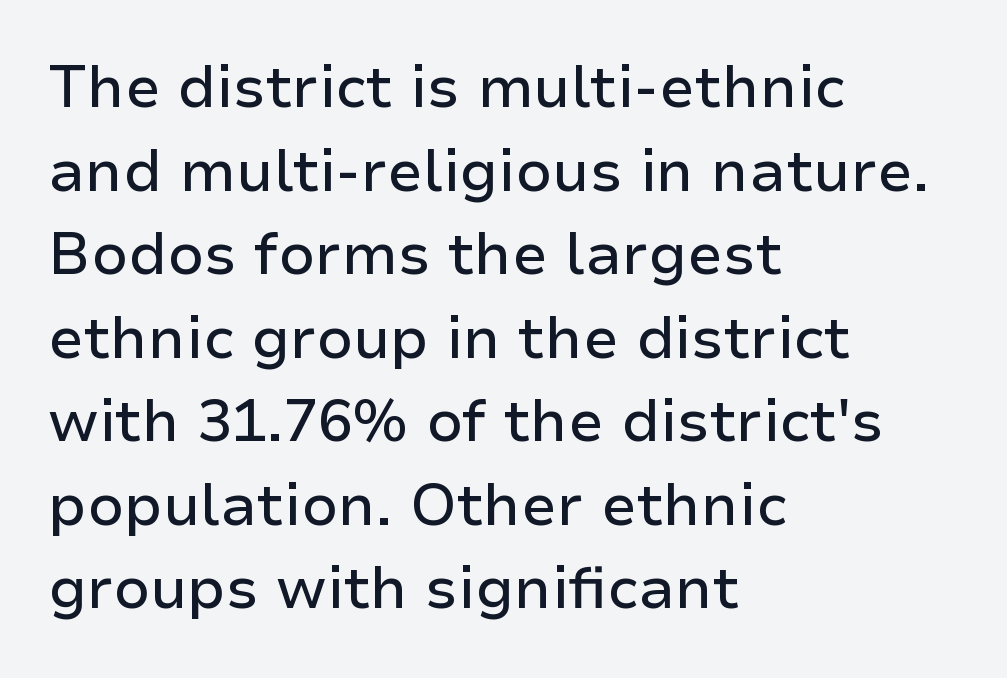
The image shows 58 px sans-serif type, upright; set left-aligned, normal line spacing (1.44x), normal letter spacing, not underlined; low stroke contrast and a medium x-height.
